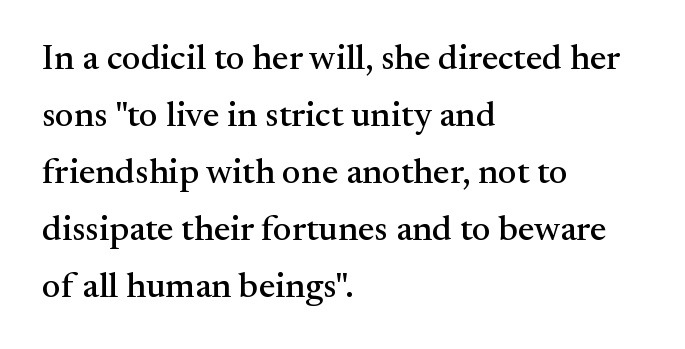
Q: Is the text italic (slanted)? A: No, it is upright.
Q: Is the typeface a serif or a sans-serif typeface? A: Serif.
Q: Is the text underlined? A: No.
Q: How is the paragraph aligned? A: Left-aligned.
Q: Is the spacing between letters normal or unusually wide? A: Normal.
Q: Is the spacing between lines tight, normal or loose? A: Normal.
Q: Width (condensed, normal, or wide)? A: Normal.
Q: Stroke contrast? A: Medium.
Q: x-height? A: Small.
Q: Monospaced? A: No.
